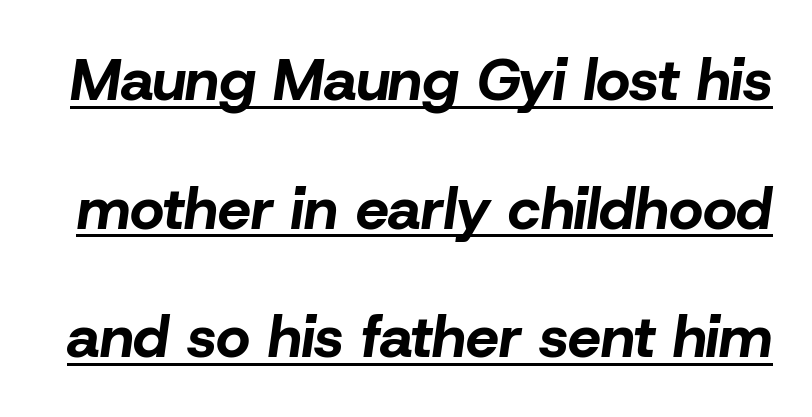
Q: Is the text bold? A: Yes.
Q: Is the text italic (slanted)? A: Yes, it leans right by about 8 degrees.
Q: Is the text underlined? A: Yes.
Q: Is the spacing between letters normal or unusually wide? A: Normal.
Q: Is the spacing between lines tight, normal or loose? A: Loose.
Q: Width (condensed, normal, or wide)? A: Normal.
Q: Stroke contrast? A: Low.
Q: x-height? A: Medium.
Q: Monospaced? A: No.
